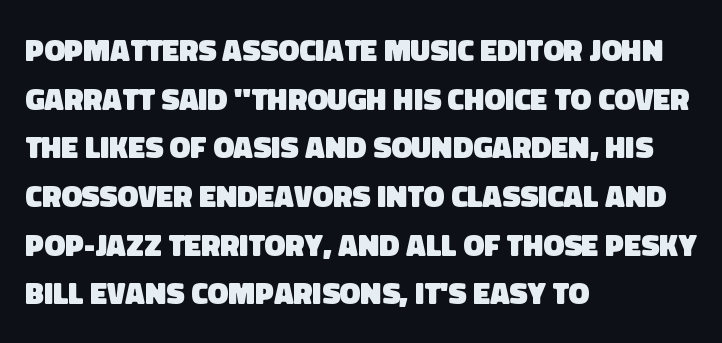
{"serif": "no", "bold": "yes", "weight": "heavy", "width": "normal", "stroke_contrast": "low", "x_height": "large", "monospaced": "no", "underline": "no", "align": "left", "line_spacing": "normal", "line_spacing_ratio": 1.57, "letter_spacing": "normal", "letter_spacing_em": 0.0, "glyph_px": 31}
